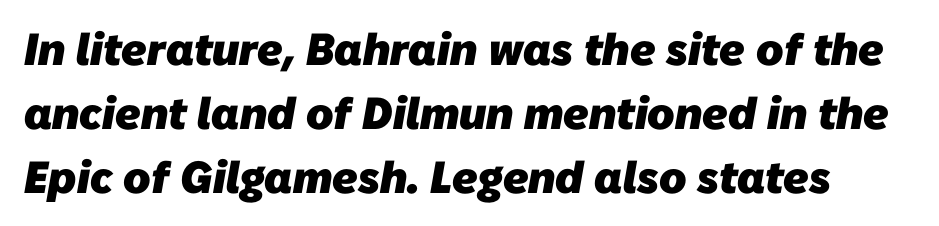
Unlike a traditional serif, this face leaves its strokes unadorned. Each word holds together tightly as a unit, with standard inter-letter gaps. Heft: maximum for text — a bold. Think of a printed novel: that variable character pitch is what you see here. The rows are spaced the way most documents space them. Check under the words: just untouched page.
